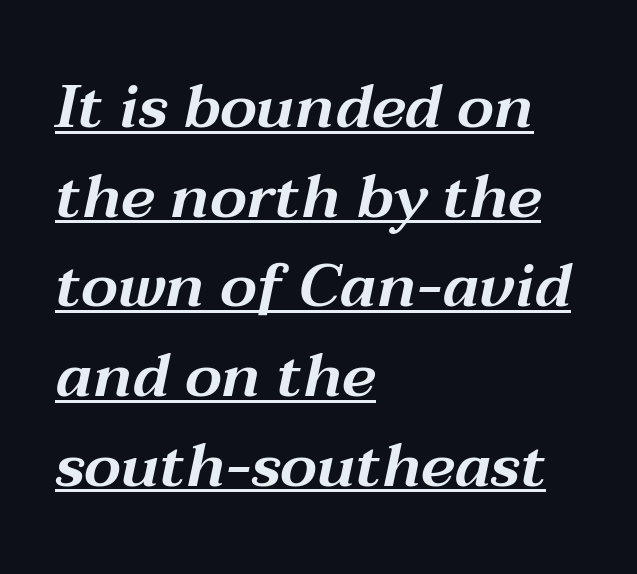
{"italic": "yes", "lean": "right", "slant_degrees": 12, "width": "wide", "stroke_contrast": "medium", "x_height": "medium", "monospaced": "no", "underline": "yes", "align": "left", "line_spacing": "normal", "line_spacing_ratio": 1.47, "letter_spacing": "normal", "letter_spacing_em": 0.0, "glyph_px": 61}
